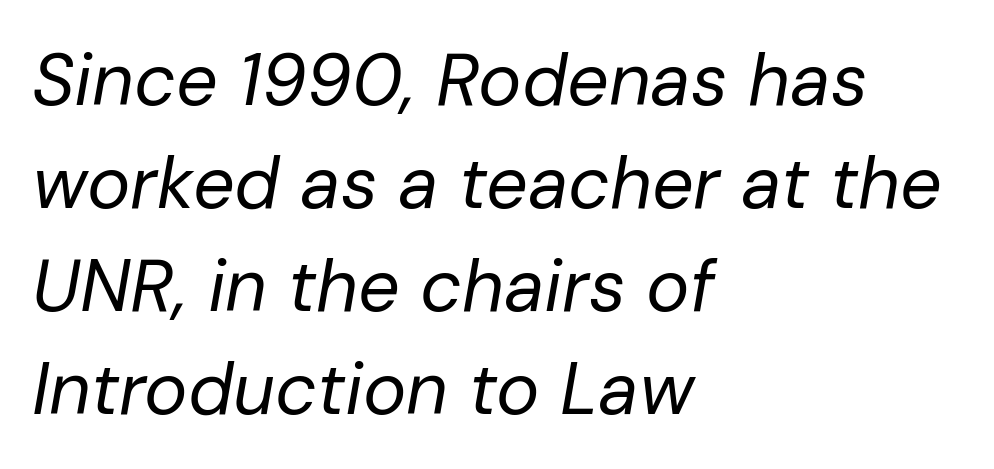
Q: Is the text bold? A: No.
Q: Is the text italic (slanted)? A: Yes, it leans right by about 10 degrees.
Q: Is the text underlined? A: No.
Q: How is the paragraph aligned? A: Left-aligned.
Q: Is the spacing between letters normal or unusually wide? A: Normal.
Q: Is the spacing between lines tight, normal or loose? A: Normal.
Q: Width (condensed, normal, or wide)? A: Normal.
Q: Stroke contrast? A: Low.
Q: x-height? A: Medium.
Q: Monospaced? A: No.
